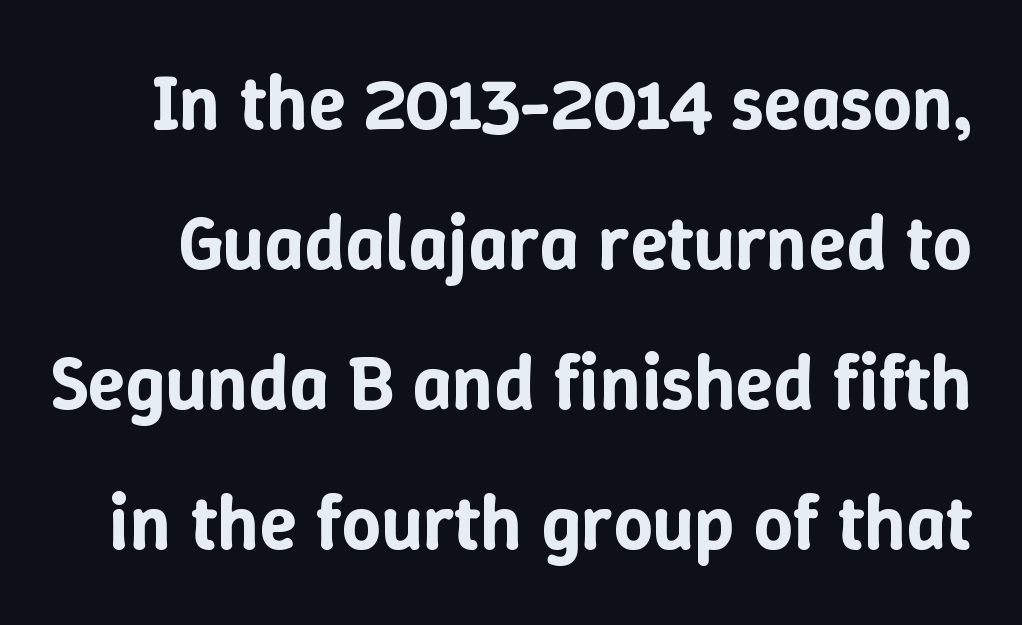
Q: Is the text italic (slanted)? A: No, it is upright.
Q: Is the text underlined? A: No.
Q: Is the spacing between letters normal or unusually wide? A: Normal.
Q: Width (condensed, normal, or wide)? A: Normal.
Q: Stroke contrast? A: Low.
Q: x-height? A: Medium.
Q: Monospaced? A: No.
